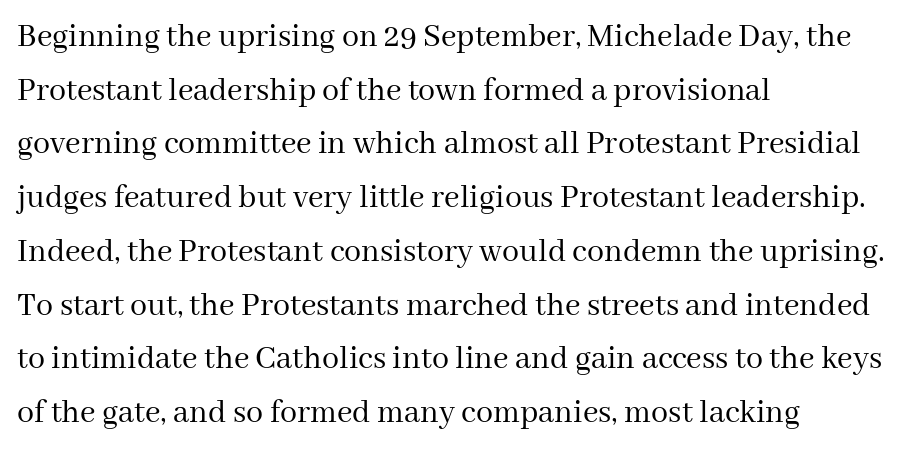
The image shows 34 px regular-weight serif type, upright; set left-aligned, normal line spacing (1.58x), normal letter spacing, not underlined; medium stroke contrast and a medium x-height.
